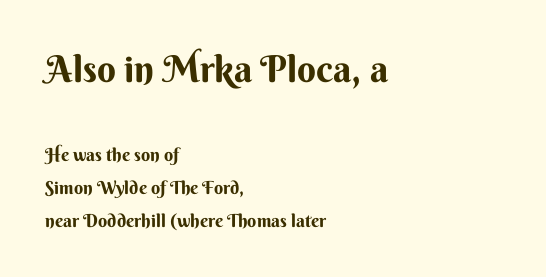
Q: Is the text italic (slanted)? A: No, it is upright.
Q: Is the typeface a serif or a sans-serif typeface? A: Sans-serif.
Q: Is the text underlined? A: No.
Q: How is the paragraph aligned? A: Left-aligned.
Q: Is the spacing between letters normal or unusually wide? A: Normal.
Q: Which block of text is set in a larger size, the first (top) or the second (bottom)? A: The first (top) one.
Q: Width (condensed, normal, or wide)? A: Normal.
Q: Stroke contrast? A: Medium.
Q: x-height? A: Small.
Q: Monospaced? A: No.
